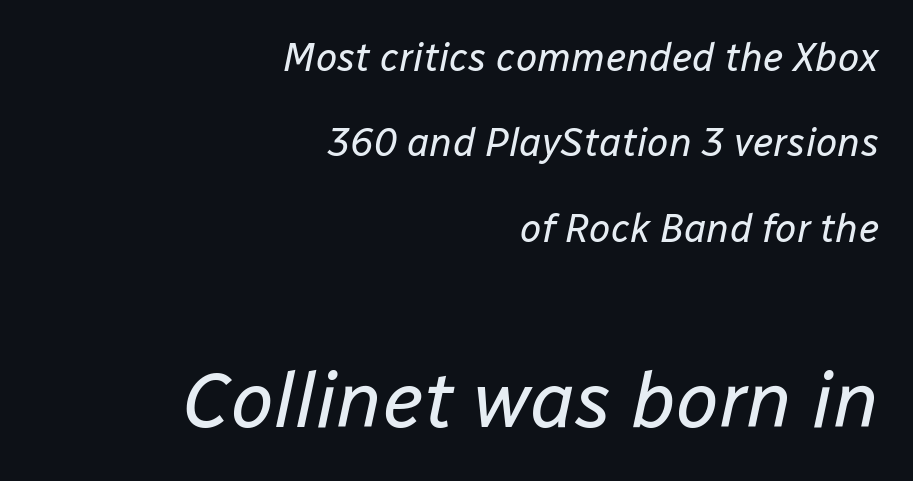
Q: Is the text bold? A: No.
Q: Is the text italic (slanted)? A: Yes, it leans right by about 12 degrees.
Q: Is the text underlined? A: No.
Q: How is the paragraph aligned? A: Right-aligned.
Q: Is the spacing between letters normal or unusually wide? A: Normal.
Q: Is the spacing between lines tight, normal or loose? A: Loose.
Q: Which block of text is set in a larger size, the first (top) or the second (bottom)? A: The second (bottom) one.
Q: Width (condensed, normal, or wide)? A: Normal.
Q: Stroke contrast? A: Low.
Q: x-height? A: Medium.
Q: Monospaced? A: No.
